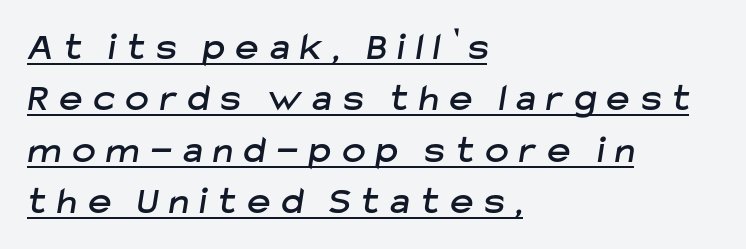
Q: Is the typeface a serif or a sans-serif typeface? A: Sans-serif.
Q: Is the text underlined? A: Yes.
Q: How is the paragraph aligned? A: Left-aligned.
Q: Is the spacing between letters normal or unusually wide? A: Unusually wide.
Q: Is the spacing between lines tight, normal or loose? A: Normal.
Q: Width (condensed, normal, or wide)? A: Normal.
Q: Stroke contrast? A: Low.
Q: x-height? A: Medium.
Q: Monospaced? A: No.
